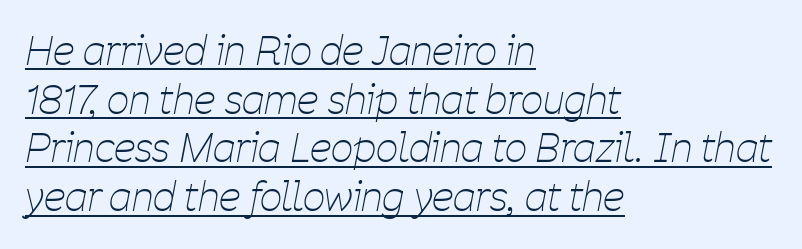
Q: Is the text bold? A: No.
Q: Is the text italic (slanted)? A: Yes, it leans right by about 11 degrees.
Q: Is the text underlined? A: Yes.
Q: How is the paragraph aligned? A: Left-aligned.
Q: Is the spacing between letters normal or unusually wide? A: Normal.
Q: Is the spacing between lines tight, normal or loose? A: Normal.
Q: Width (condensed, normal, or wide)? A: Condensed.
Q: Stroke contrast? A: Low.
Q: x-height? A: Medium.
Q: Monospaced? A: No.
